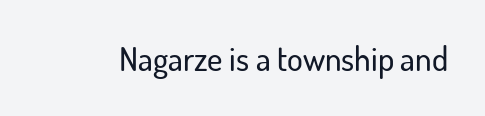
A typesetter would call this proportional, since set widths differ per character. The specimen omits any rule beneath the text block's lines. The letterforms sit shoulder to shoulder at normal distance. The font's upright variant was chosen for this text. The letters carry no serifs — their stems end cleanly without finishing strokes.
